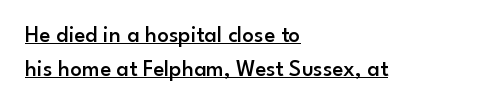
{"italic": "no", "bold": "semi", "underline": "yes", "align": "left", "line_spacing": "normal", "line_spacing_ratio": 1.5, "letter_spacing": "normal", "letter_spacing_em": 0.0, "glyph_px": 23}
